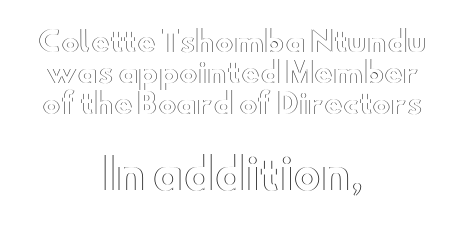
Nothing unusual about the tracking: characters are spaced as the font intends. The lines in this sample share a center point and differ in where they start and stop. What's the leading like? Squeezed, with rows nearly overlapping. Type without underlining.
